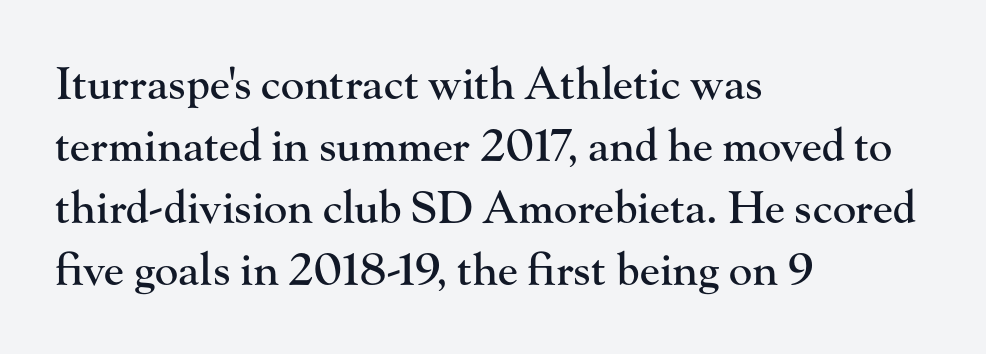
The image shows 44 px serif type, upright; set left-aligned, normal line spacing (1.41x), normal letter spacing, not underlined; high stroke contrast and a small x-height.
